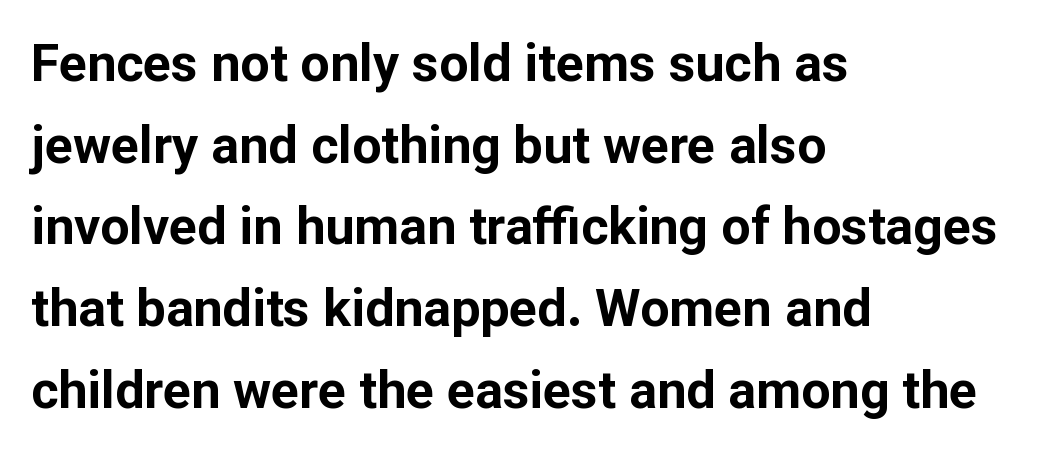
The words here are not underlined. Varying glyph widths throughout — classic text-font behaviour. Observe the absence of serifs on each vertical stroke in this sample. Whoever set this chose a conventional vertical rhythm. A dark, heavy texture on the line: the type is bold.
